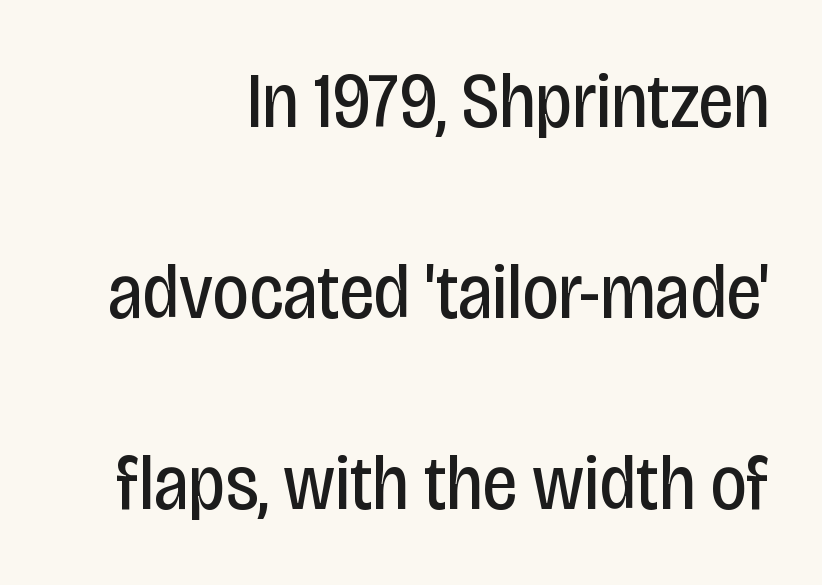
{"serif": "no", "italic": "no", "bold": "no", "weight": "regular", "width": "condensed", "stroke_contrast": "low", "x_height": "large", "monospaced": "no", "underline": "no", "align": "right", "line_spacing": "loose", "line_spacing_ratio": 2.42, "letter_spacing": "normal", "letter_spacing_em": 0.0, "glyph_px": 79}
